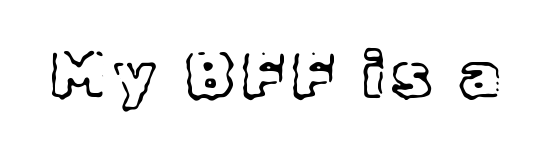
Rendered with straight, roman letterforms. Varying glyph widths throughout — classic text-font behaviour. The area under the type is left untouched.
